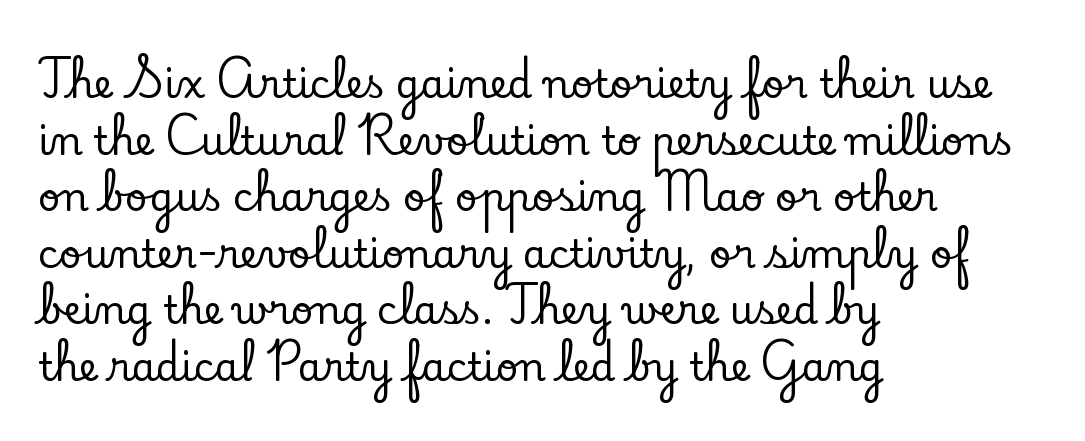
The lines in this sample share a left origin and differ only in where they stop. A typesetter would label this face a serif. Note the varied advance widths — an 'i' is clearly narrower than an 'm'. Tracking value appears to be zero — textbook default spacing. A normal amount of white space separates one row of letters from the next.
